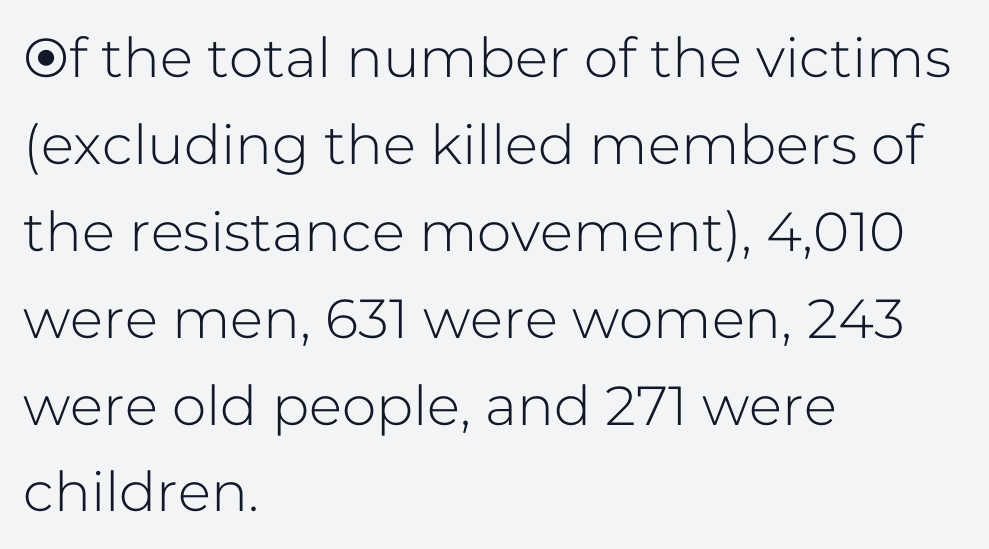
Q: Is the text italic (slanted)? A: No, it is upright.
Q: Is the typeface a serif or a sans-serif typeface? A: Sans-serif.
Q: Is the text underlined? A: No.
Q: How is the paragraph aligned? A: Left-aligned.
Q: Is the spacing between letters normal or unusually wide? A: Normal.
Q: Is the spacing between lines tight, normal or loose? A: Normal.
Q: Width (condensed, normal, or wide)? A: Normal.
Q: Stroke contrast? A: Low.
Q: x-height? A: Medium.
Q: Monospaced? A: No.
